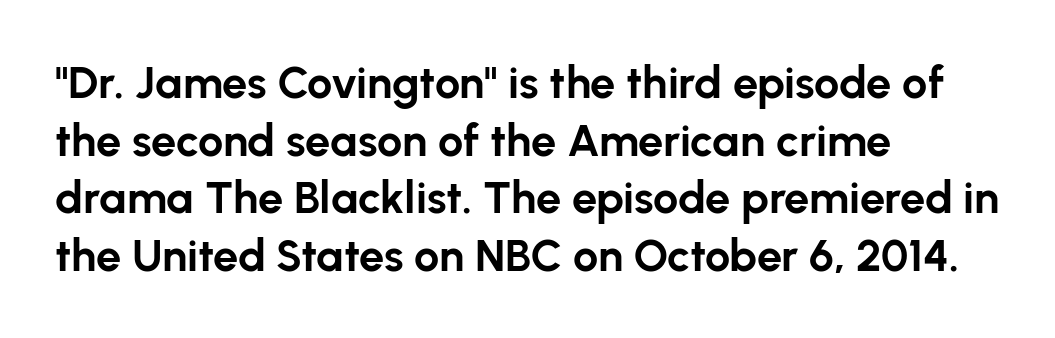
Q: Is the text bold? A: Yes.
Q: Is the text italic (slanted)? A: No, it is upright.
Q: Is the typeface a serif or a sans-serif typeface? A: Sans-serif.
Q: Is the text underlined? A: No.
Q: How is the paragraph aligned? A: Left-aligned.
Q: Is the spacing between letters normal or unusually wide? A: Normal.
Q: Is the spacing between lines tight, normal or loose? A: Normal.
Q: Width (condensed, normal, or wide)? A: Normal.
Q: Stroke contrast? A: Low.
Q: x-height? A: Medium.
Q: Monospaced? A: No.
